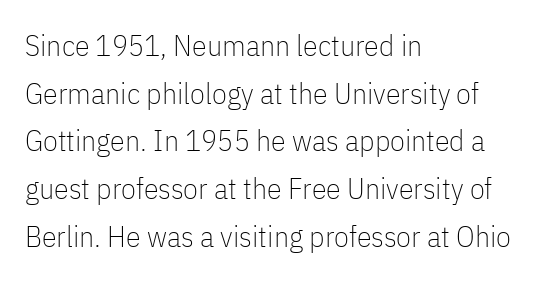
The image shows 30 px thin, condensed sans-serif type, upright; set left-aligned, normal line spacing (1.59x), normal letter spacing, not underlined; low stroke contrast and a medium x-height.
